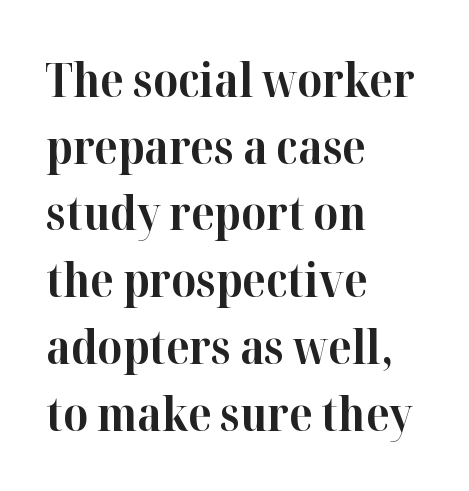
Q: Is the text bold? A: Yes.
Q: Is the text italic (slanted)? A: No, it is upright.
Q: Is the typeface a serif or a sans-serif typeface? A: Serif.
Q: Is the text underlined? A: No.
Q: How is the paragraph aligned? A: Left-aligned.
Q: Is the spacing between letters normal or unusually wide? A: Normal.
Q: Is the spacing between lines tight, normal or loose? A: Normal.
Q: Width (condensed, normal, or wide)? A: Normal.
Q: Stroke contrast? A: High.
Q: x-height? A: Medium.
Q: Monospaced? A: No.
